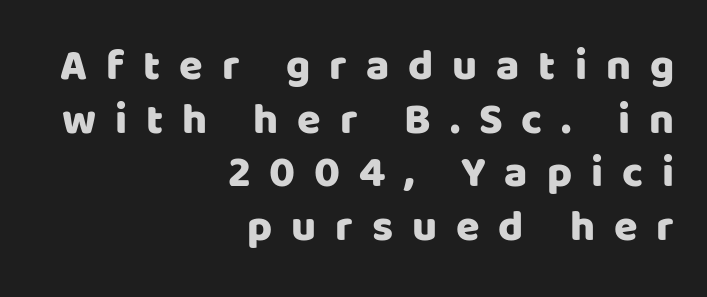
{"serif": "no", "italic": "no", "width": "normal", "stroke_contrast": "low", "x_height": "large", "monospaced": "no", "underline": "no", "align": "right", "line_spacing": "normal", "line_spacing_ratio": 1.25, "letter_spacing": "wide", "letter_spacing_em": 0.44, "glyph_px": 43}
